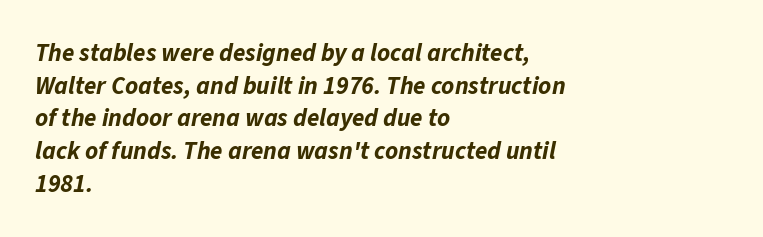
{"italic": "yes", "lean": "right", "slant_degrees": 11, "bold": "yes", "underline": "no", "align": "left", "line_spacing": "normal", "line_spacing_ratio": 1.31, "letter_spacing": "normal", "letter_spacing_em": 0.0, "glyph_px": 25}
